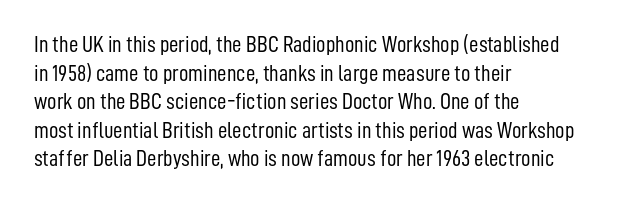
The image shows 23 px text type, upright; set left-aligned, line spacing 1.24x, normal letter spacing, not underlined.
